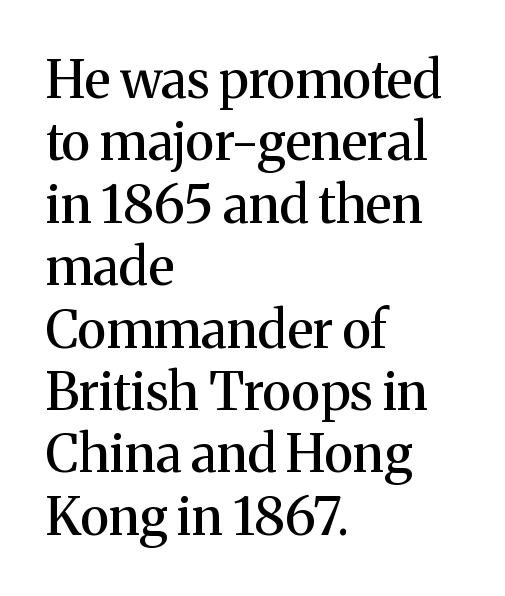
The image shows 52 px serif type, upright; set left-aligned, line spacing 1.2x, normal letter spacing, not underlined; medium stroke contrast and a medium x-height.
